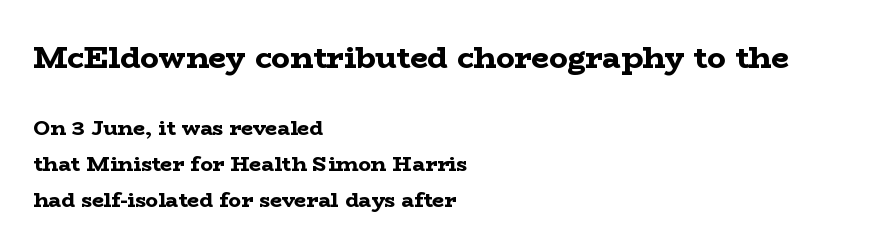
The image shows 31 px bold, wide serif type, upright; set left-aligned, line spacing 1.71x, normal letter spacing, not underlined; the first (top) block is 1.48x larger; low stroke contrast and a medium x-height.
